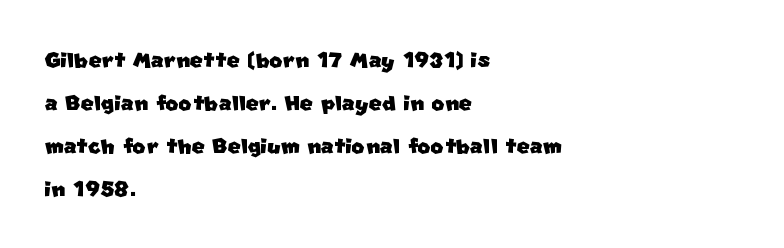
Students, note that the glyphs here touch the page at normal intervals. The paragraph shown leans on its left margin. Spacing verdict: proportional, widths tailored to each character. The characters display no serif detailing; their extremities are plain.
